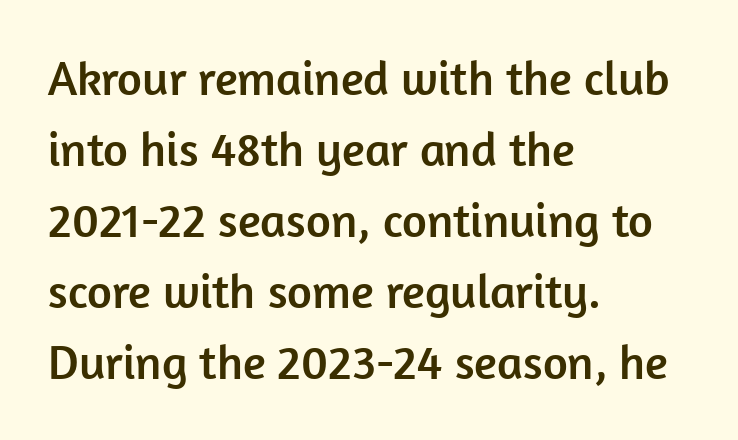
{"serif": "no", "italic": "no", "width": "normal", "stroke_contrast": "low", "x_height": "medium", "monospaced": "no", "underline": "no", "align": "left", "line_spacing": "normal", "line_spacing_ratio": 1.48, "letter_spacing": "normal", "letter_spacing_em": 0.0, "glyph_px": 48}
